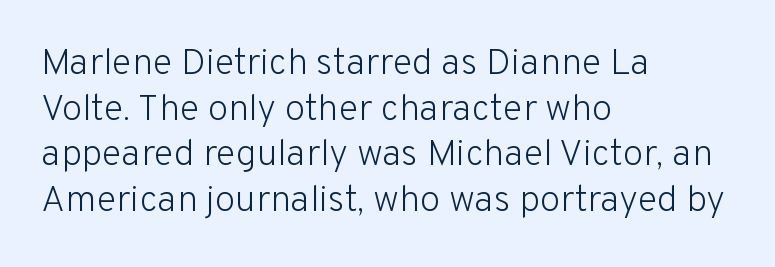
To sum up the face: it is a sans, with no serifs. A typesetter would call this proportional, since set widths differ per character. Caption: standard tracking, unaltered. Does the copy run flush right? No — it runs flush left.
